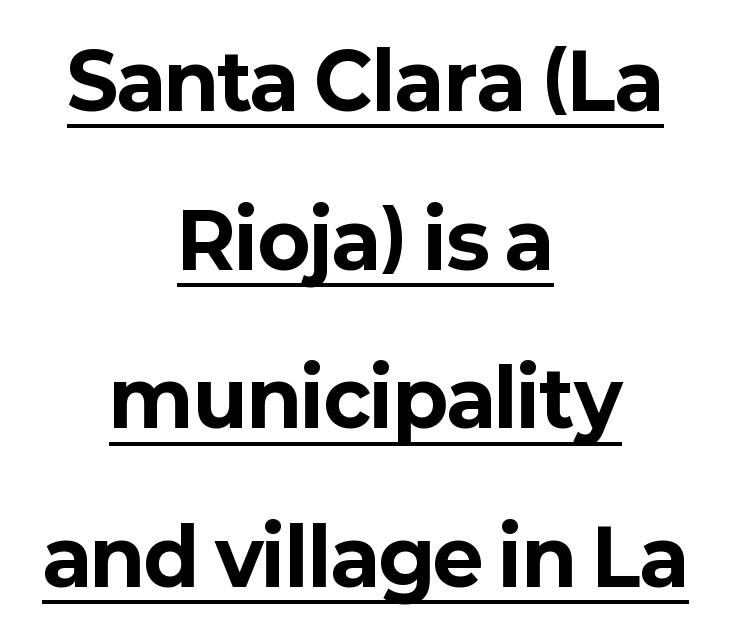
The rendering shows plain stroke endings on the letterforms — a sans-serif design. The gaps between neighbouring characters are ordinary and unremarkable. Layout note: lines centered. The vertical gap from one line to the next is large.
